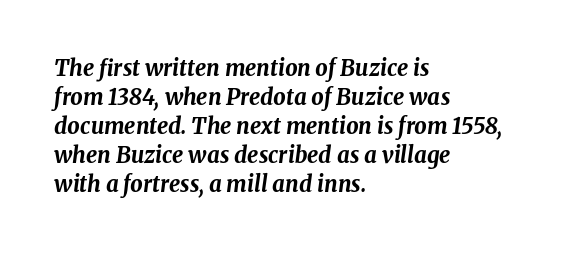
{"italic": "yes", "lean": "right", "slant_degrees": 8, "bold": "yes", "underline": "no", "align": "left", "line_spacing": "normal", "line_spacing_ratio": 1.32, "letter_spacing": "normal", "letter_spacing_em": 0.0, "glyph_px": 22}
